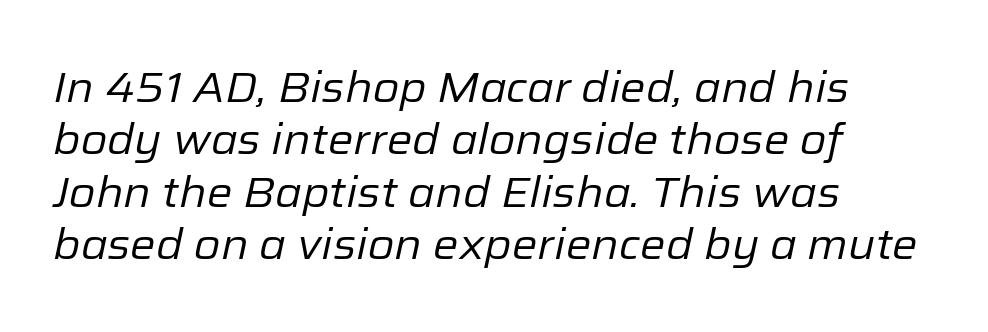
Any mark beneath the type? The region is blank. There is no visible air inserted between adjacent glyphs. The passage shown is typed in a proportional face where columns would drift. In terms of posture, this sample is oblique. The typeface has the unassuming heft of standard copy or less. A student would call this left alignment; a typographer would say flush left, rag right.
